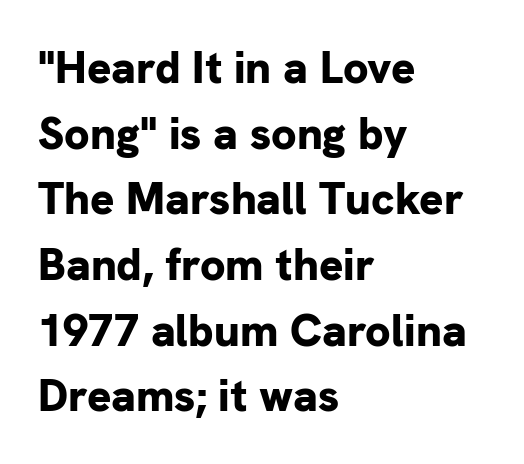
Q: Is the text bold? A: Yes.
Q: Is the text italic (slanted)? A: No, it is upright.
Q: Is the typeface a serif or a sans-serif typeface? A: Sans-serif.
Q: Is the text underlined? A: No.
Q: How is the paragraph aligned? A: Left-aligned.
Q: Is the spacing between letters normal or unusually wide? A: Normal.
Q: Is the spacing between lines tight, normal or loose? A: Normal.
Q: Width (condensed, normal, or wide)? A: Normal.
Q: Stroke contrast? A: Low.
Q: x-height? A: Medium.
Q: Monospaced? A: No.
